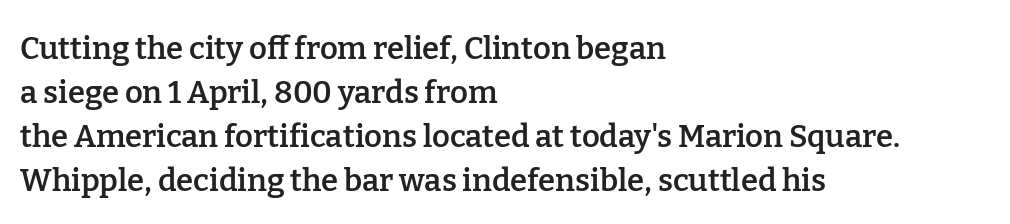
Classification — serif. Is this a fixed-width face? No — the glyphs have proportional, varying widths. Each word holds together tightly as a unit, with standard inter-letter gaps. The gap between lines stays unmarked. Line spacing here is normal. The glyphs have the mass of a demibold cut, below bold.
